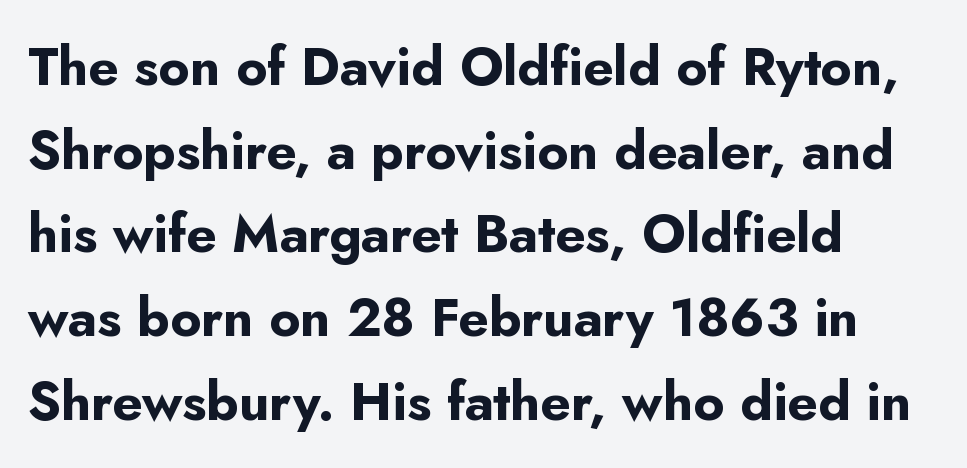
The image shows 53 px bold sans-serif type, upright; set left-aligned, normal line spacing (1.58x), normal letter spacing, not underlined; low stroke contrast and a small x-height.
